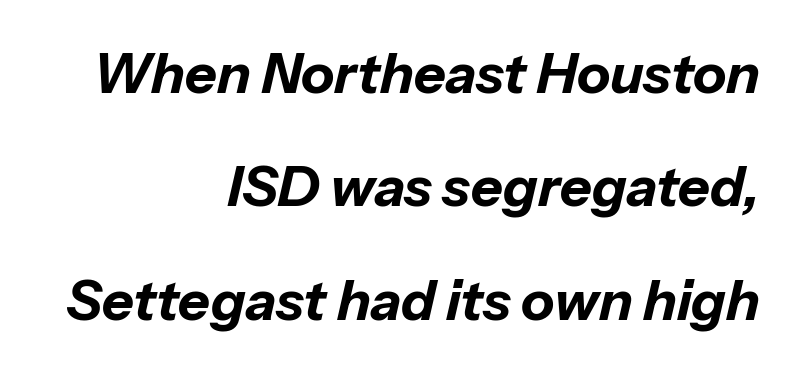
Q: Is the text bold? A: Yes.
Q: Is the text italic (slanted)? A: Yes, it leans right by about 13 degrees.
Q: Is the text underlined? A: No.
Q: How is the paragraph aligned? A: Right-aligned.
Q: Is the spacing between letters normal or unusually wide? A: Normal.
Q: Is the spacing between lines tight, normal or loose? A: Loose.
Q: Width (condensed, normal, or wide)? A: Normal.
Q: Stroke contrast? A: Low.
Q: x-height? A: Medium.
Q: Monospaced? A: No.
